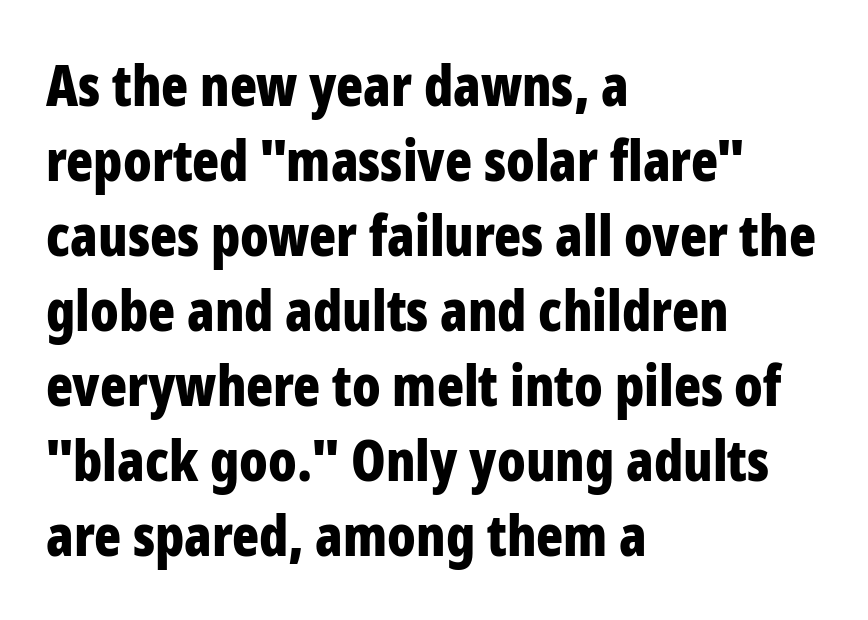
Casual observation: everything's shoved over to the left. Style check: upright. Default kerning and tracking; the words read as compact shapes. Letters rest on an invisible, unmarked baseline. Quick note: interline space is typical. The passage shown is typeset with a sans-serif family.
